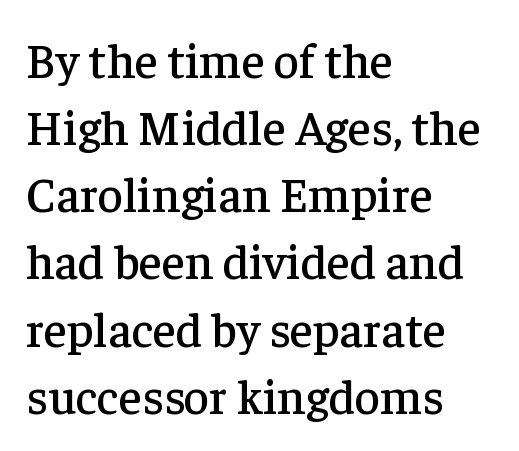
The image shows 49 px serif type, upright; set left-aligned, normal line spacing (1.37x), normal letter spacing, not underlined; low stroke contrast and a medium x-height.
